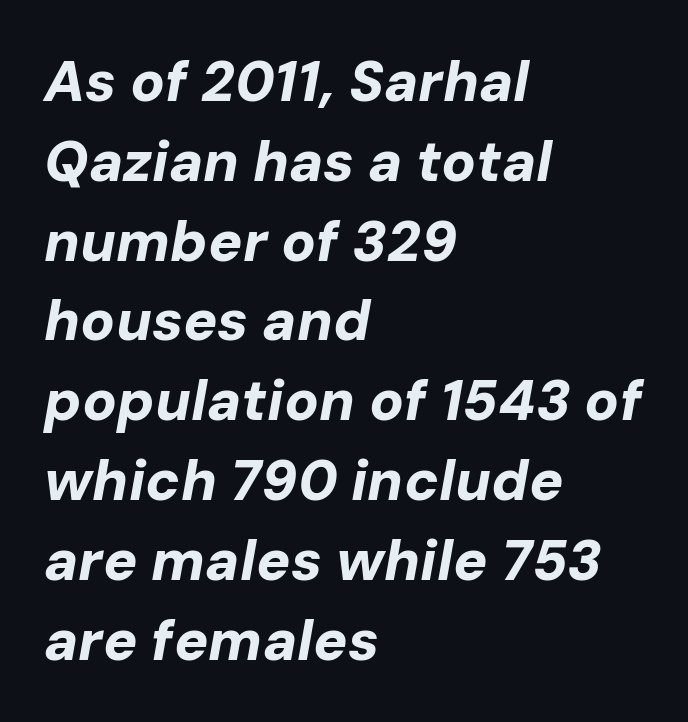
Characters follow at the spacing the type designer built in. Honestly, the row spacing looks completely unremarkable. Would a proofreader flag this as italicized? Yes. The rendering anchors every line to the left-hand side.
